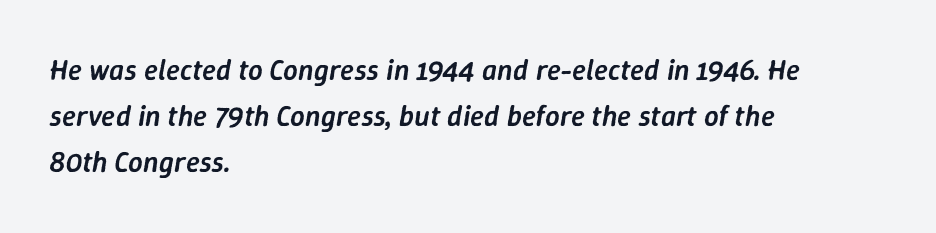
What weight is shown? A semibold, between regular and bold. No extra tracking has been applied to these lines. Leftover space on each line is placed entirely after the last word. These lines were composed using italics. Bare-footed words on every line. Whoever set this chose a conventional vertical rhythm.
